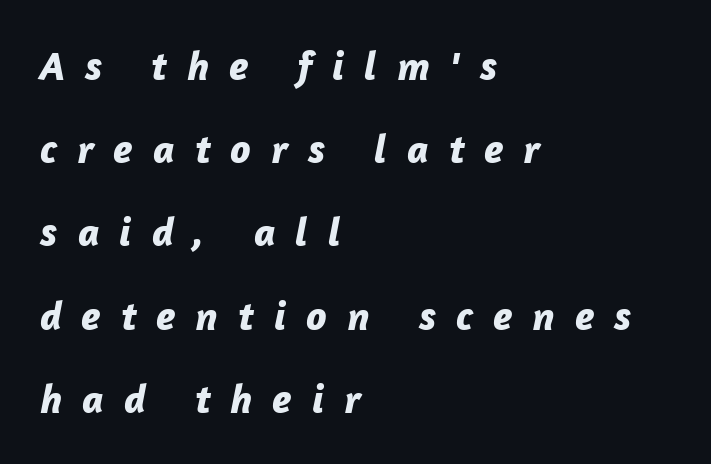
Words float on clear page, feet unadorned. The letters are bold, with thick, heavy strokes. Honestly, the rows look like they've been pulled way apart. Emphasis-style slanted type is in use. The line texture is sparse and dotted thanks to wide tracking.
